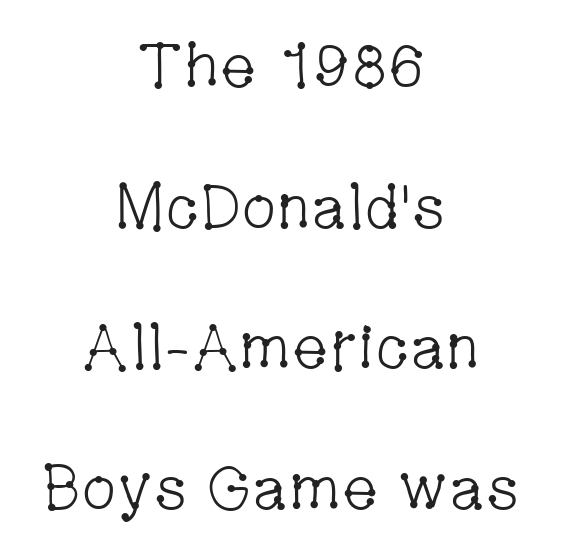
{"serif": "yes", "italic": "no", "bold": "no", "weight": "light", "width": "condensed", "stroke_contrast": "low", "x_height": "medium", "monospaced": "no", "underline": "no", "align": "center", "line_spacing": "loose", "line_spacing_ratio": 2.27, "letter_spacing": "normal", "letter_spacing_em": 0.0, "glyph_px": 62}
